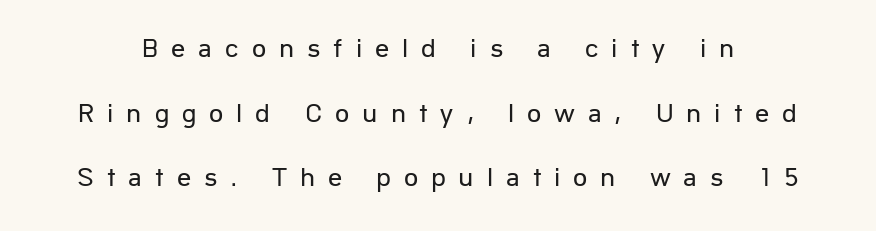
{"serif": "no", "italic": "no", "bold": "no", "weight": "regular", "width": "normal", "stroke_contrast": "low", "x_height": "medium", "monospaced": "no", "underline": "no", "line_spacing": "loose", "line_spacing_ratio": 2.31, "letter_spacing": "wide", "letter_spacing_em": 0.46, "glyph_px": 28}
